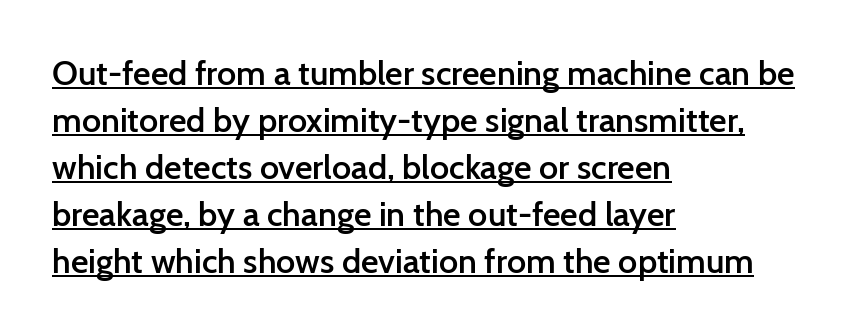
I'd call this a sans setting — the letters go barefoot. Firm but not heavy-handed strokes: this text is semibold. Does the leading feel generous? No, just average. This sample is left-justified, so line endings fall wherever the words run out. Default kerning and tracking; the words read as compact shapes.
